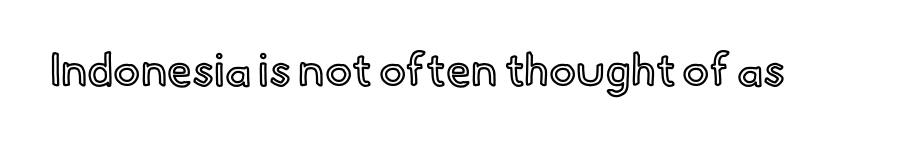
Proportional: the letters do not fall into vertical columns. Italic? Not at all — the glyphs are vertical. Letters rest on an invisible, unmarked baseline. Characters follow at the spacing the type designer built in.
